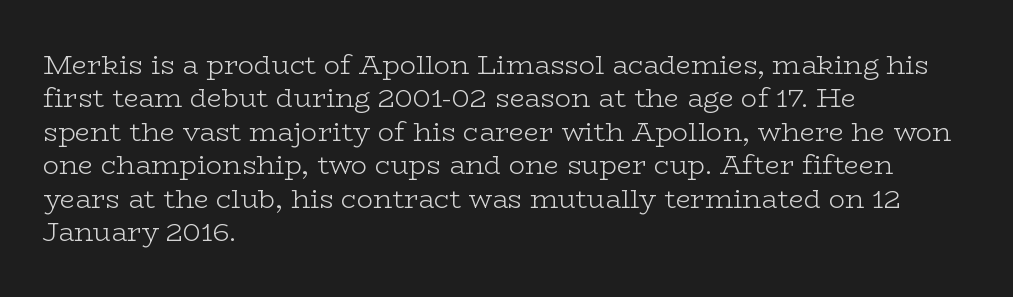
No letter is thick-stroked: the sample isn't bold. This rendering leaves character spacing at its baseline value. A bare baseline throughout the passage. Line beginnings align vertically; line endings do not. This sample uses an upright cut, with every glyph sitting square on the baseline.
